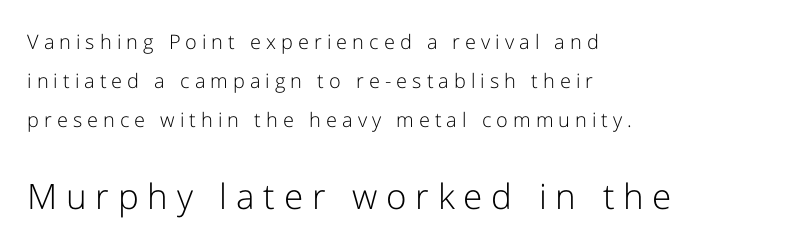
The image shows 35 px light sans-serif type, upright; set left-aligned, loose line spacing (1.94x), unusually wide letter spacing (+0.25 em), not underlined; the second (bottom) block is 1.75x larger; low stroke contrast and a medium x-height.
